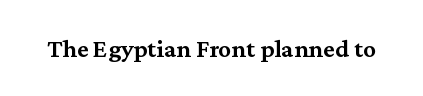
{"italic": "no", "bold": "semi", "underline": "no", "letter_spacing": "normal", "letter_spacing_em": 0.0, "glyph_px": 26}
